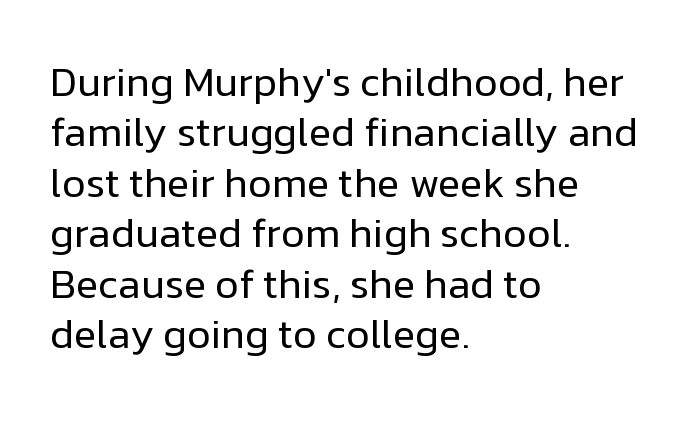
The ragged edge is on the right, which tells us the setting is flush left. The passage shown is typed in a proportional face where columns would drift. Nothing heavy about these letters — not bold at all. Vertical strokes here are truly vertical. The letters sit at their default tracking, neither squeezed nor spread. The glyphs in this specimen are sans serif.
